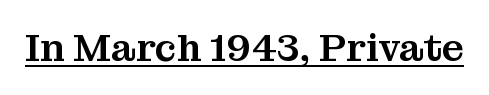
The image shows 39 px serif type, upright; set normal letter spacing, underlined; medium stroke contrast and a medium x-height.
